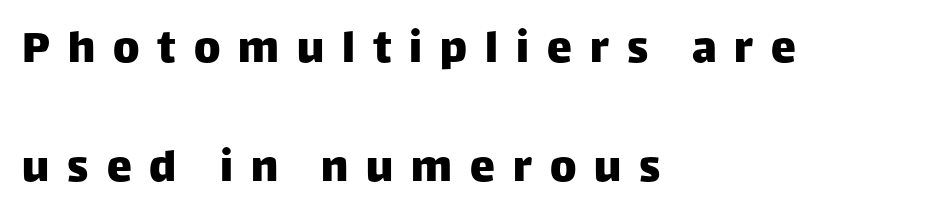
Q: Is the text italic (slanted)? A: No, it is upright.
Q: Is the typeface a serif or a sans-serif typeface? A: Sans-serif.
Q: Is the text underlined? A: No.
Q: How is the paragraph aligned? A: Left-aligned.
Q: Is the spacing between letters normal or unusually wide? A: Unusually wide.
Q: Is the spacing between lines tight, normal or loose? A: Loose.
Q: Width (condensed, normal, or wide)? A: Normal.
Q: Stroke contrast? A: Low.
Q: x-height? A: Large.
Q: Monospaced? A: No.
